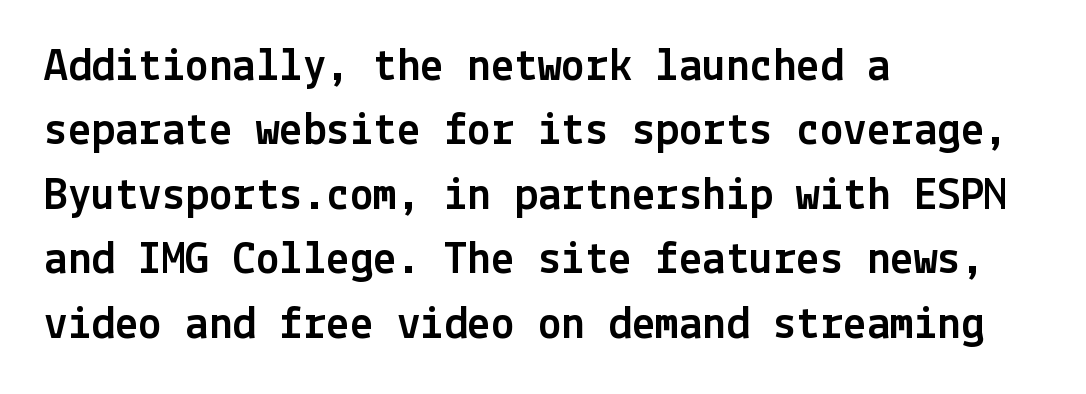
The image shows 47 px sans-serif type, upright; set left-aligned, normal line spacing (1.37x), normal letter spacing, not underlined; a medium x-height.
